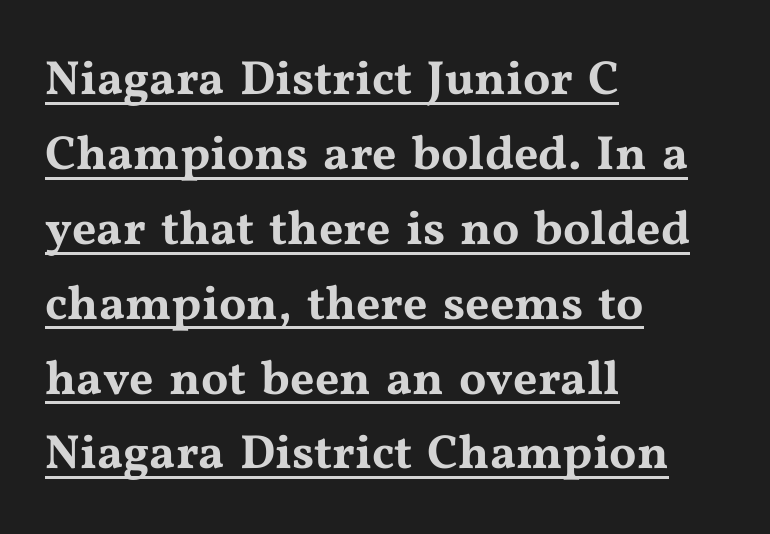
The image shows 48 px wide serif type, upright; set left-aligned, normal line spacing (1.56x), normal letter spacing, underlined; medium stroke contrast and a medium x-height.
